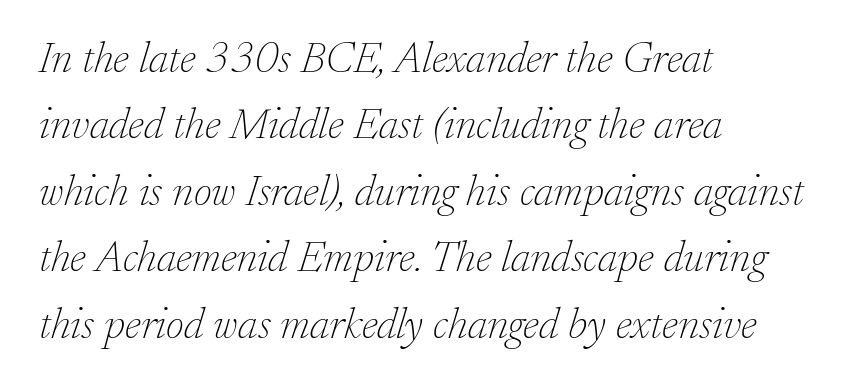
Q: Is the text bold? A: No.
Q: Is the text italic (slanted)? A: Yes, it leans right by about 17 degrees.
Q: Is the typeface a serif or a sans-serif typeface? A: Serif.
Q: Is the text underlined? A: No.
Q: How is the paragraph aligned? A: Left-aligned.
Q: Is the spacing between letters normal or unusually wide? A: Normal.
Q: Is the spacing between lines tight, normal or loose? A: Normal.
Q: Width (condensed, normal, or wide)? A: Normal.
Q: Stroke contrast? A: Low.
Q: x-height? A: Small.
Q: Monospaced? A: No.
